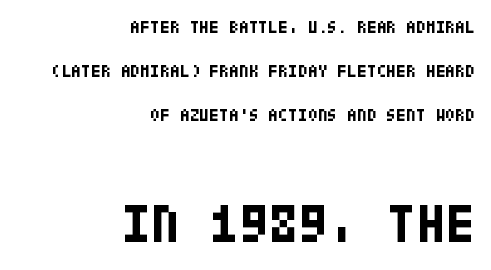
Q: Is the text bold? A: Yes.
Q: Is the text italic (slanted)? A: No, it is upright.
Q: Is the typeface a serif or a sans-serif typeface? A: Sans-serif.
Q: Is the text underlined? A: No.
Q: How is the paragraph aligned? A: Right-aligned.
Q: Is the spacing between letters normal or unusually wide? A: Normal.
Q: Is the spacing between lines tight, normal or loose? A: Loose.
Q: Which block of text is set in a larger size, the first (top) or the second (bottom)? A: The second (bottom) one.
Q: Width (condensed, normal, or wide)? A: Condensed.
Q: Stroke contrast? A: Low.
Q: x-height? A: Large.
